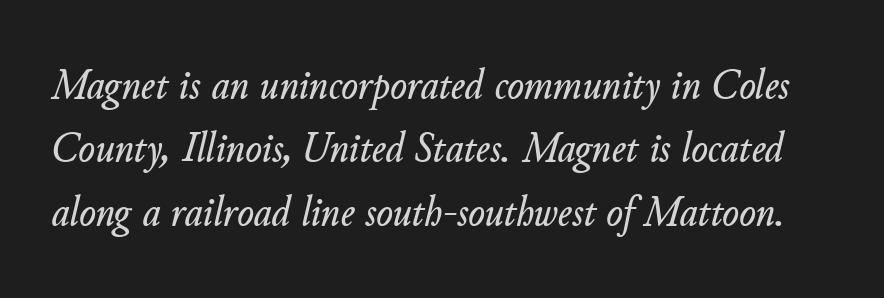
Q: Is the text italic (slanted)? A: Yes, it leans right by about 11 degrees.
Q: Is the text underlined? A: No.
Q: Is the spacing between letters normal or unusually wide? A: Normal.
Q: Is the spacing between lines tight, normal or loose? A: Normal.
Q: Width (condensed, normal, or wide)? A: Normal.
Q: Stroke contrast? A: Low.
Q: x-height? A: Small.
Q: Monospaced? A: No.
